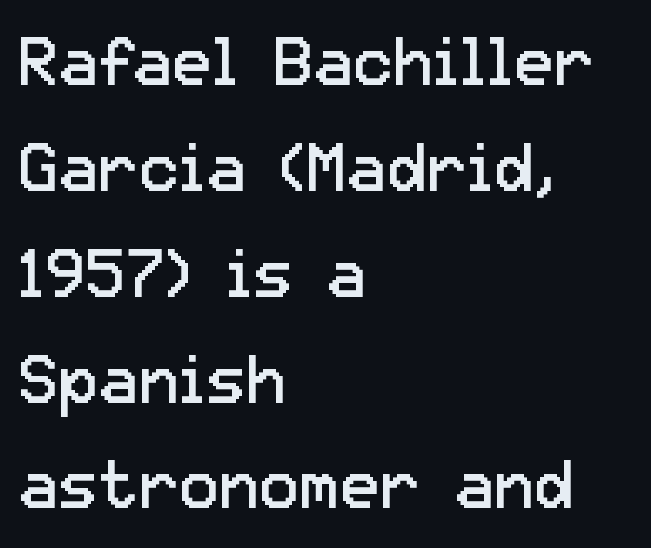
Q: Is the text bold? A: No.
Q: Is the text italic (slanted)? A: No, it is upright.
Q: Is the typeface a serif or a sans-serif typeface? A: Sans-serif.
Q: Is the text underlined? A: No.
Q: How is the paragraph aligned? A: Left-aligned.
Q: Is the spacing between letters normal or unusually wide? A: Normal.
Q: Is the spacing between lines tight, normal or loose? A: Normal.
Q: Width (condensed, normal, or wide)? A: Normal.
Q: Stroke contrast? A: Low.
Q: x-height? A: Medium.
Q: Monospaced? A: No.
